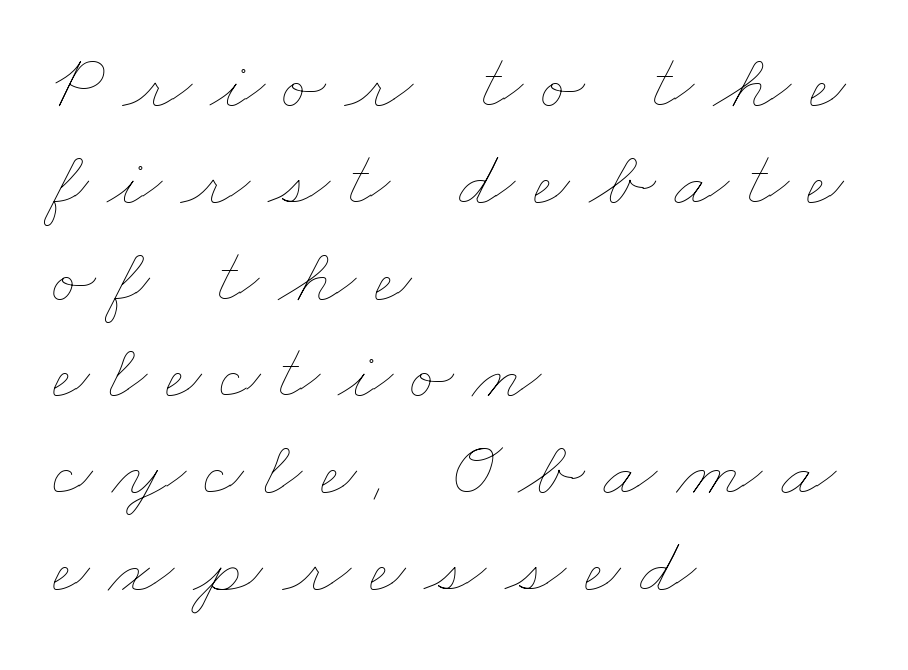
The image shows 80 px thin, wide type; set left-aligned, line spacing 1.21x, unusually wide letter spacing (+0.23 em), not underlined; low stroke contrast and a small x-height.
